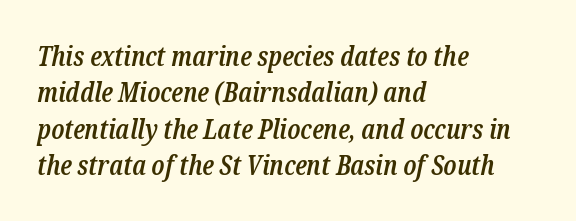
Q: Is the text bold? A: Semi-bold.
Q: Is the text italic (slanted)? A: Yes, it leans right by about 12 degrees.
Q: Is the text underlined? A: No.
Q: How is the paragraph aligned? A: Left-aligned.
Q: Is the spacing between letters normal or unusually wide? A: Normal.
Q: Is the spacing between lines tight, normal or loose? A: Normal.
